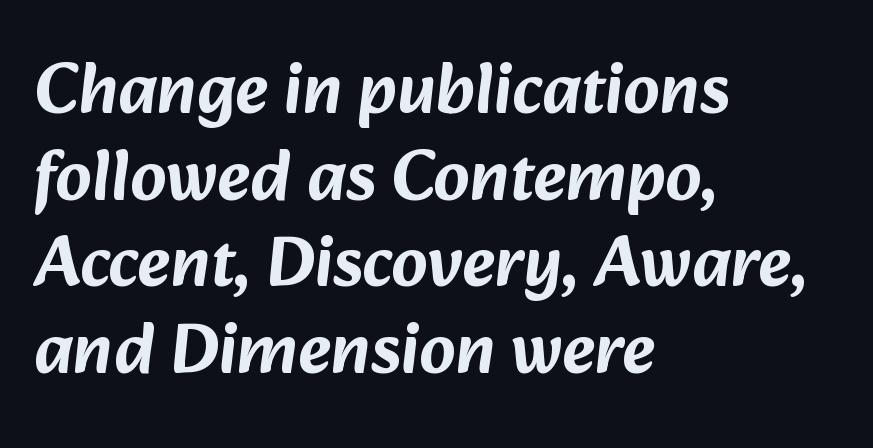
Q: Is the typeface a serif or a sans-serif typeface? A: Sans-serif.
Q: Is the text underlined? A: No.
Q: How is the paragraph aligned? A: Left-aligned.
Q: Is the spacing between letters normal or unusually wide? A: Normal.
Q: Width (condensed, normal, or wide)? A: Normal.
Q: Stroke contrast? A: Low.
Q: x-height? A: Medium.
Q: Monospaced? A: No.
